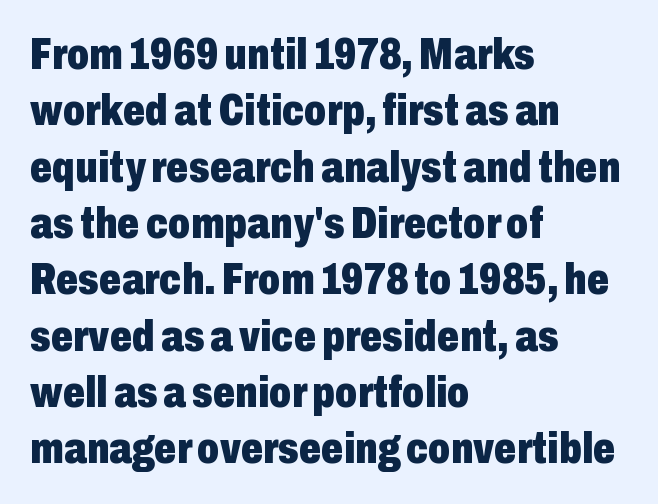
Q: Is the text bold? A: Yes.
Q: Is the text italic (slanted)? A: No, it is upright.
Q: Is the typeface a serif or a sans-serif typeface? A: Sans-serif.
Q: Is the text underlined? A: No.
Q: How is the paragraph aligned? A: Left-aligned.
Q: Is the spacing between letters normal or unusually wide? A: Normal.
Q: Is the spacing between lines tight, normal or loose? A: Normal.
Q: Width (condensed, normal, or wide)? A: Condensed.
Q: Stroke contrast? A: Low.
Q: x-height? A: Medium.
Q: Monospaced? A: No.
